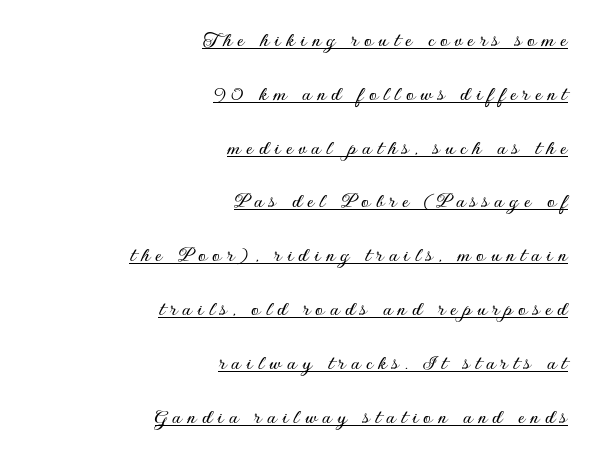
The image shows 23 px text type; set right-aligned, loose line spacing (2.34x), unusually wide letter spacing (+0.23 em), underlined.
